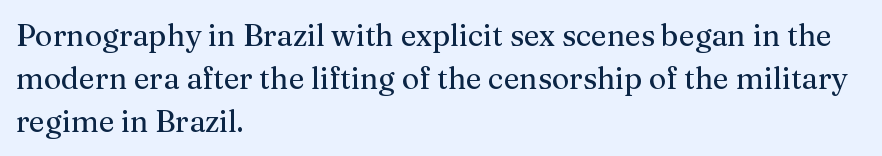
{"serif": "yes", "italic": "no", "width": "normal", "stroke_contrast": "medium", "x_height": "medium", "monospaced": "no", "underline": "no", "align": "left", "line_spacing": "normal", "line_spacing_ratio": 1.43, "letter_spacing": "normal", "letter_spacing_em": 0.0, "glyph_px": 30}
